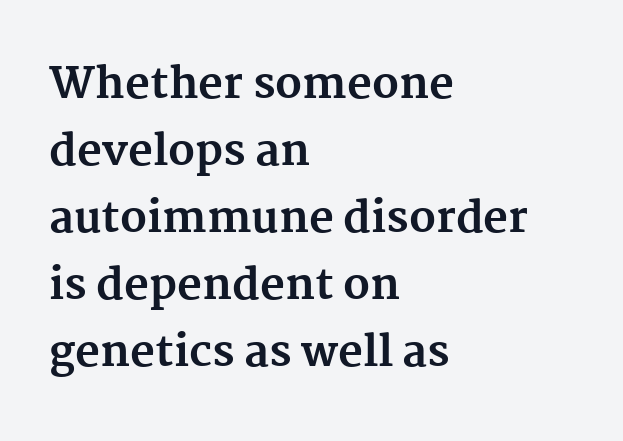
Classification — serif. Short note: letters normally spaced. Look at the stroke-to-counter ratio: heavy, a bold. The lines in this sample share a left origin and differ only in where they stop. Every stem runs plumb, perpendicular to the baseline. Each row of text sits above clean, open space.
